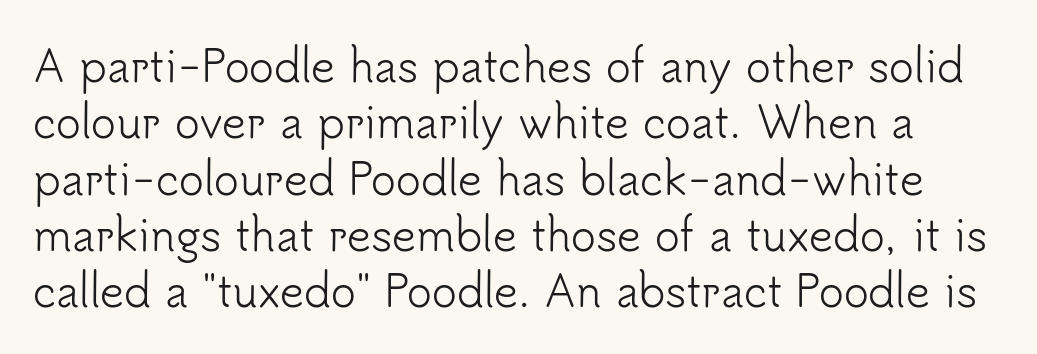
Italic? Not at all — the glyphs are vertical. The type is set solid horizontally, with unmodified tracking. The lines sit at an ordinary, default distance from one another. The passage shown is not bold in any degree. Unlike a traditional serif, this face leaves its strokes unadorned. Descender tails drop into unmarked territory.
